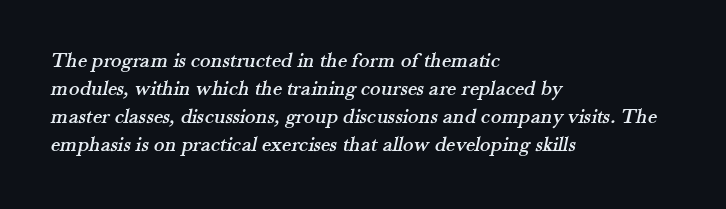
The image shows 22 px text type; set left-aligned, normal line spacing (1.28x), normal letter spacing, not underlined.
